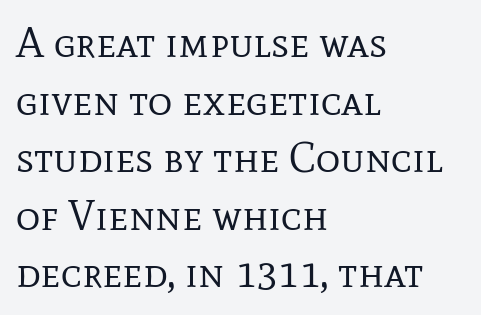
{"serif": "yes", "italic": "no", "bold": "no", "weight": "regular", "width": "normal", "stroke_contrast": "low", "x_height": "medium", "monospaced": "no", "underline": "no", "align": "left", "line_spacing": "normal", "line_spacing_ratio": 1.37, "letter_spacing": "normal", "letter_spacing_em": 0.0, "glyph_px": 42}
